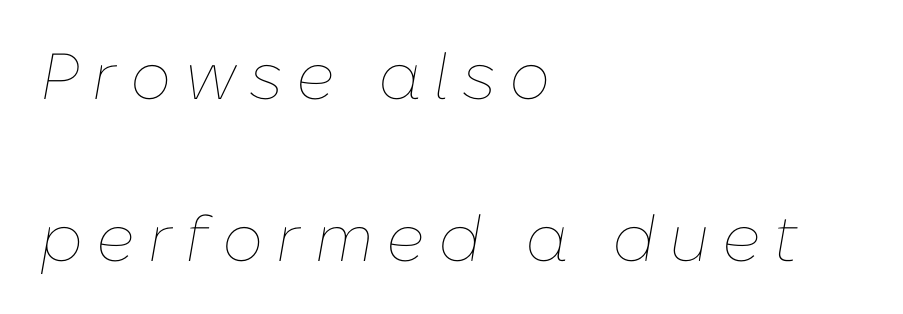
The image shows 65 px thin type, italic (leaning right); set left-aligned, loose line spacing (2.49x), unusually wide letter spacing (+0.2 em), not underlined; low stroke contrast and a medium x-height.
